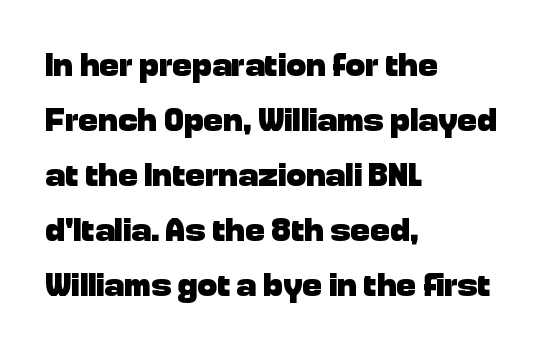
{"serif": "no", "italic": "no", "bold": "yes", "weight": "heavy", "width": "normal", "stroke_contrast": "low", "x_height": "medium", "monospaced": "no", "underline": "no", "align": "left", "line_spacing": "normal", "line_spacing_ratio": 1.67, "letter_spacing": "normal", "letter_spacing_em": 0.0, "glyph_px": 33}
